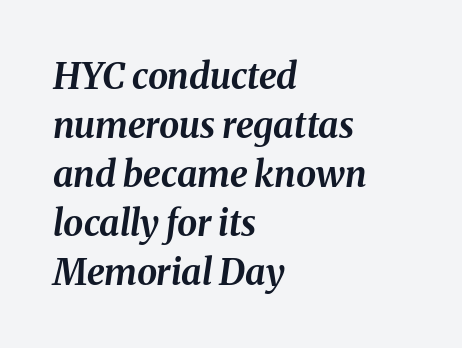
{"italic": "yes", "lean": "right", "slant_degrees": 8, "bold": "yes", "weight": "bold", "width": "normal", "stroke_contrast": "medium", "x_height": "medium", "monospaced": "no", "underline": "no", "align": "left", "line_spacing": "normal", "line_spacing_ratio": 1.36, "letter_spacing": "normal", "letter_spacing_em": 0.0, "glyph_px": 36}
